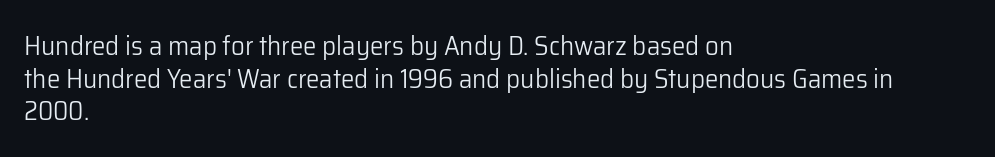
The image shows 27 px text type, upright; set left-aligned, line spacing 1.21x, normal letter spacing, not underlined.
